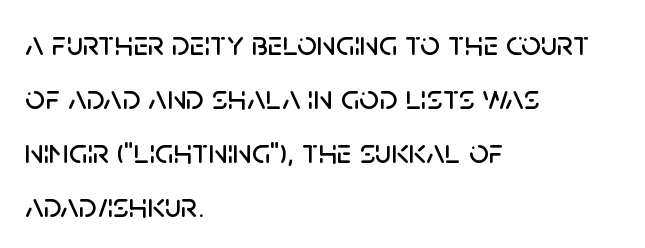
The image shows 35 px sans-serif type, upright; set left-aligned, normal line spacing (1.54x), normal letter spacing, not underlined; low stroke contrast and a large x-height.
